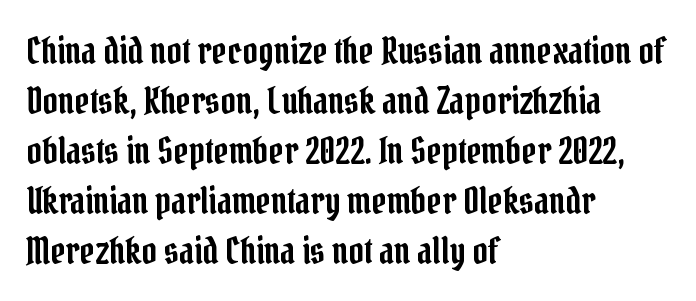
Every row of glyphs begins at an identical x-position on the left. The letters stand straight up with perfectly vertical stems. Varying glyph widths throughout — classic text-font behaviour. Descenders hang freely into open space. Look at the bottom of the vertical strokes: they flare into serifs here.
